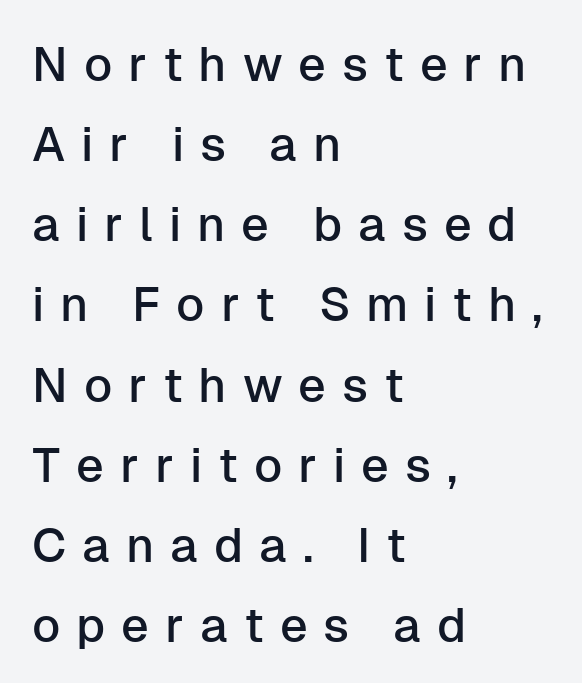
{"serif": "no", "italic": "no", "width": "normal", "stroke_contrast": "low", "x_height": "medium", "monospaced": "no", "underline": "no", "align": "left", "line_spacing": "normal", "line_spacing_ratio": 1.67, "letter_spacing": "wide", "letter_spacing_em": 0.33, "glyph_px": 48}
